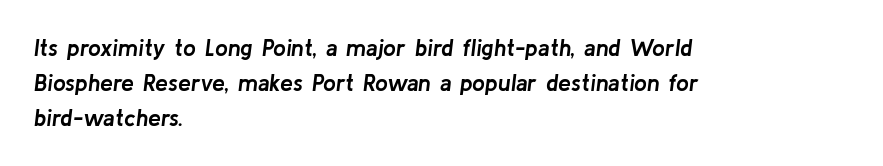
Q: Is the text bold? A: Yes.
Q: Is the text italic (slanted)? A: Yes, it leans right by about 8 degrees.
Q: Is the text underlined? A: No.
Q: How is the paragraph aligned? A: Left-aligned.
Q: Is the spacing between letters normal or unusually wide? A: Normal.
Q: Is the spacing between lines tight, normal or loose? A: Normal.
